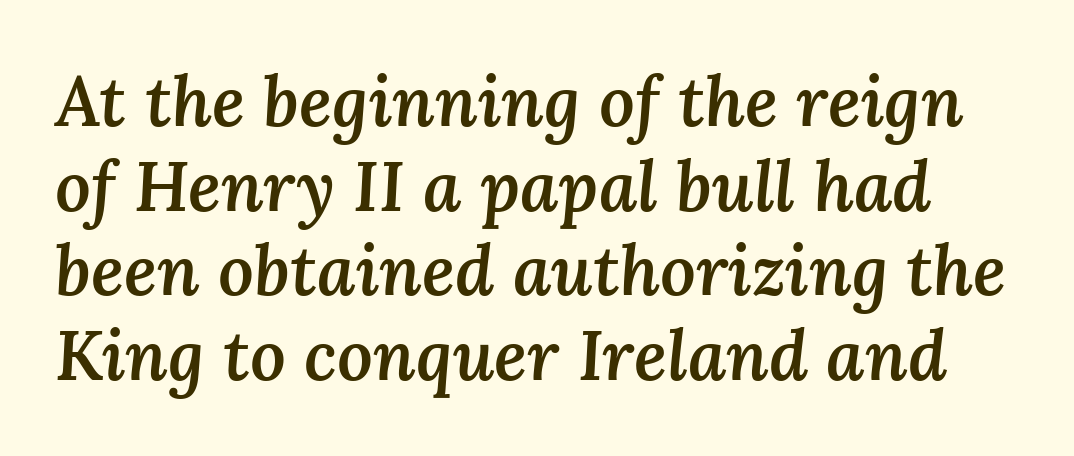
Q: Is the text bold? A: Semi-bold.
Q: Is the text italic (slanted)? A: Yes, it leans right by about 3 degrees.
Q: Is the text underlined? A: No.
Q: Is the spacing between letters normal or unusually wide? A: Normal.
Q: Width (condensed, normal, or wide)? A: Normal.
Q: Stroke contrast? A: Medium.
Q: x-height? A: Medium.
Q: Monospaced? A: No.
